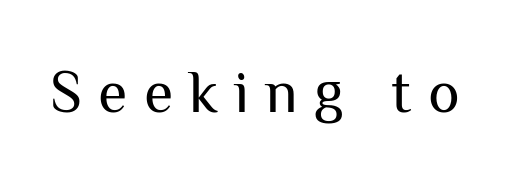
Q: Is the text bold? A: No.
Q: Is the text italic (slanted)? A: No, it is upright.
Q: Is the typeface a serif or a sans-serif typeface? A: Sans-serif.
Q: Is the text underlined? A: No.
Q: Is the spacing between letters normal or unusually wide? A: Unusually wide.
Q: Width (condensed, normal, or wide)? A: Normal.
Q: Stroke contrast? A: Medium.
Q: x-height? A: Medium.
Q: Monospaced? A: No.
